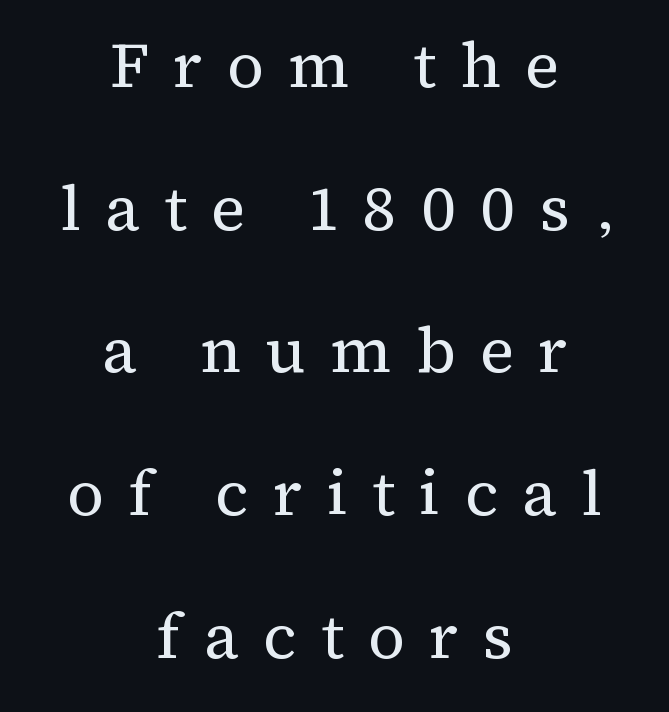
Q: Is the text bold? A: No.
Q: Is the text italic (slanted)? A: No, it is upright.
Q: Is the typeface a serif or a sans-serif typeface? A: Serif.
Q: Is the text underlined? A: No.
Q: How is the paragraph aligned? A: Centered.
Q: Is the spacing between letters normal or unusually wide? A: Unusually wide.
Q: Is the spacing between lines tight, normal or loose? A: Loose.
Q: Width (condensed, normal, or wide)? A: Normal.
Q: Stroke contrast? A: Medium.
Q: x-height? A: Medium.
Q: Monospaced? A: No.
